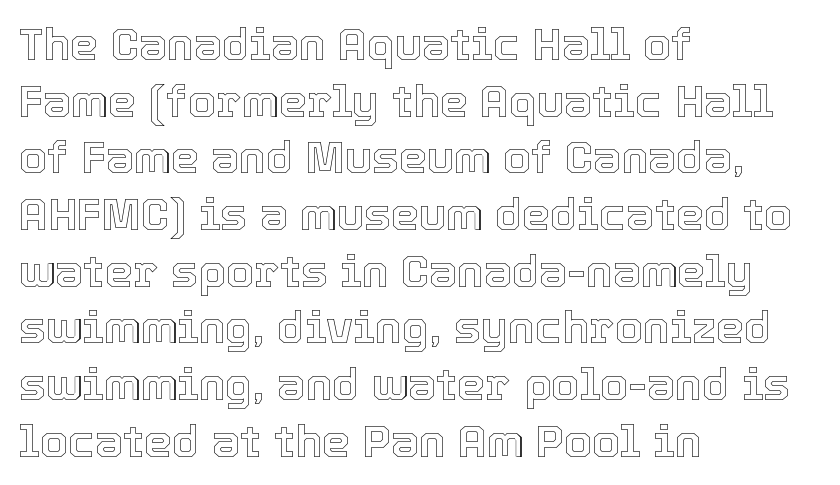
{"italic": "no", "width": "normal", "x_height": "medium", "monospaced": "no", "underline": "no", "align": "left", "line_spacing": "normal", "line_spacing_ratio": 1.26, "letter_spacing": "normal", "letter_spacing_em": 0.0, "glyph_px": 45}
